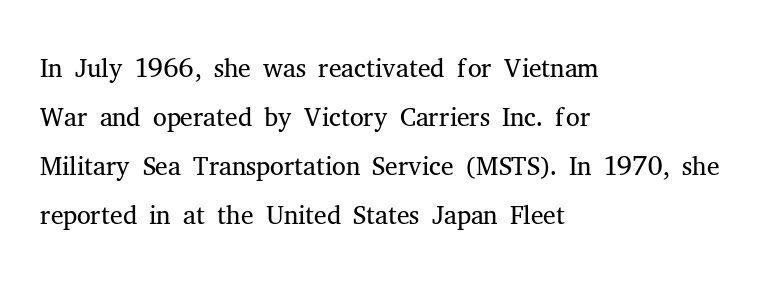
Q: Is the text bold? A: No.
Q: Is the text italic (slanted)? A: No, it is upright.
Q: Is the typeface a serif or a sans-serif typeface? A: Serif.
Q: Is the text underlined? A: No.
Q: How is the paragraph aligned? A: Left-aligned.
Q: Is the spacing between letters normal or unusually wide? A: Normal.
Q: Is the spacing between lines tight, normal or loose? A: Normal.
Q: Width (condensed, normal, or wide)? A: Normal.
Q: Stroke contrast? A: Medium.
Q: x-height? A: Medium.
Q: Monospaced? A: No.
